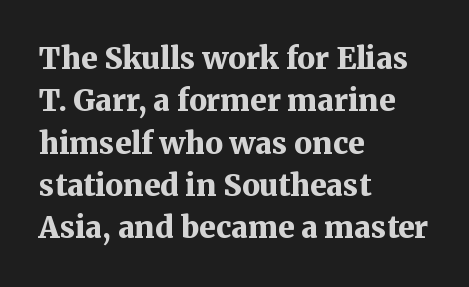
The image shows 30 px bold serif type, upright; set left-aligned, normal line spacing (1.41x), normal letter spacing, not underlined; medium stroke contrast and a medium x-height.
